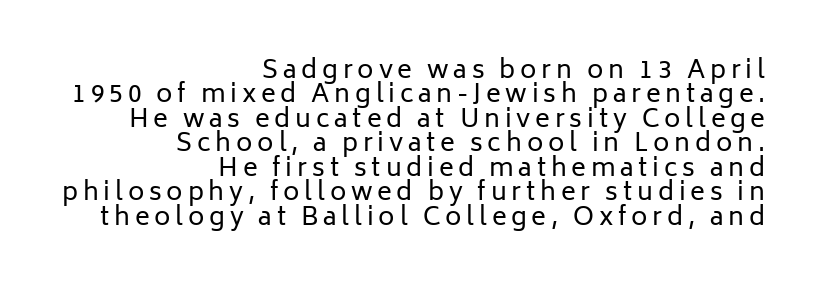
A clean baseline with only descenders dipping below it. You can tell it's not italic because the verticals are truly vertical. Weight: not bold — regular or lighter. The space between consecutive lines is stingy. These lines are set flush right with a ragged left edge.
